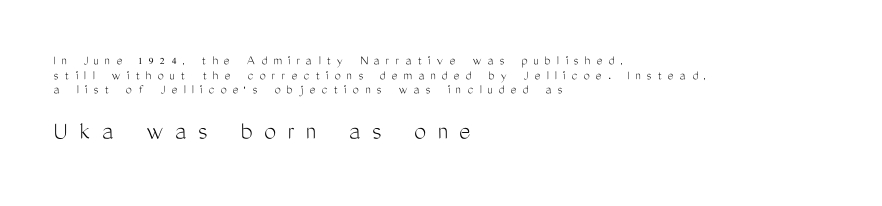
The image shows 27 px text type, upright; set left-aligned, tight line spacing (1.04x), unusually wide letter spacing (+0.44 em), not underlined; the second (bottom) block is 1.93x larger.
